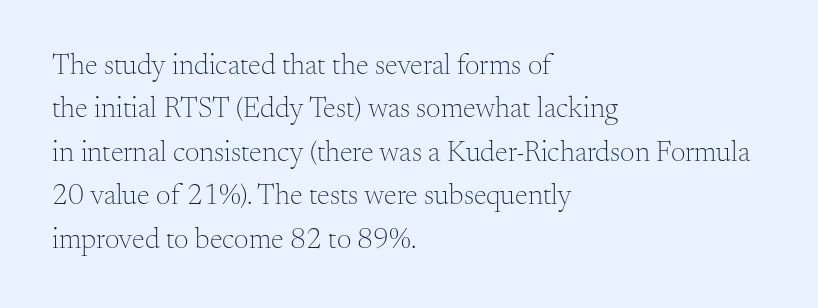
{"serif": "yes", "italic": "no", "bold": "no", "weight": "light", "width": "normal", "stroke_contrast": "medium", "x_height": "small", "monospaced": "no", "underline": "no", "align": "left", "line_spacing": "normal", "line_spacing_ratio": 1.5, "letter_spacing": "normal", "letter_spacing_em": 0.0, "glyph_px": 29}
